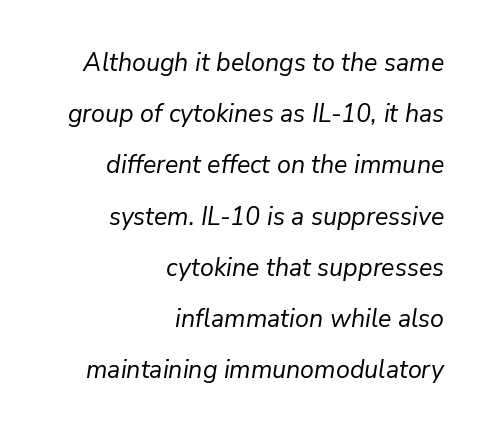
Q: Is the text bold? A: No.
Q: Is the text italic (slanted)? A: Yes, it leans right by about 9 degrees.
Q: Is the text underlined? A: No.
Q: How is the paragraph aligned? A: Right-aligned.
Q: Is the spacing between letters normal or unusually wide? A: Normal.
Q: Is the spacing between lines tight, normal or loose? A: Loose.
